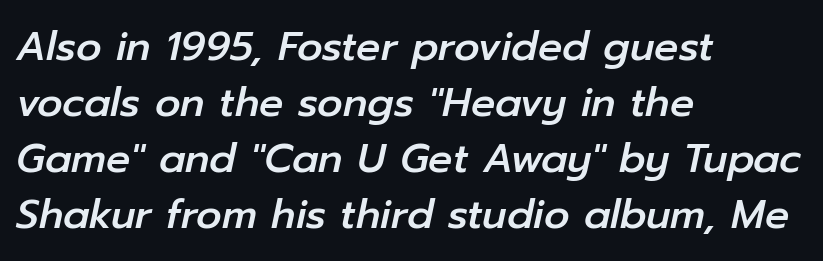
{"italic": "yes", "lean": "right", "slant_degrees": 12, "width": "normal", "stroke_contrast": "low", "x_height": "medium", "monospaced": "no", "underline": "no", "align": "left", "line_spacing": "normal", "line_spacing_ratio": 1.4, "letter_spacing": "normal", "letter_spacing_em": 0.0, "glyph_px": 40}
